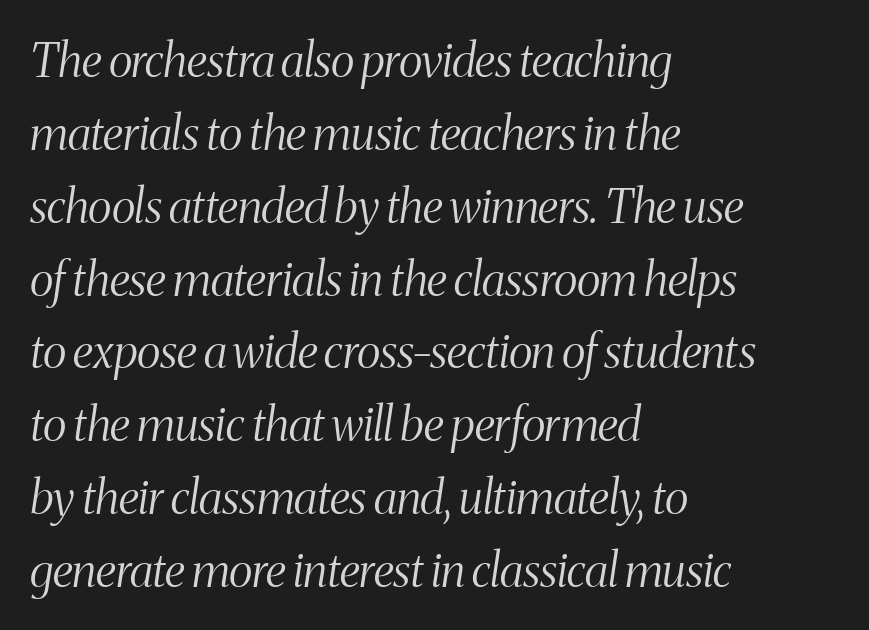
Observe the serifs anchoring each vertical stroke in this sample. The specimen reads as italic at a glance. The space between consecutive lines is moderate. Default kerning and tracking; the words read as compact shapes. You could not count columns in this text — the font is proportionally spaced.
